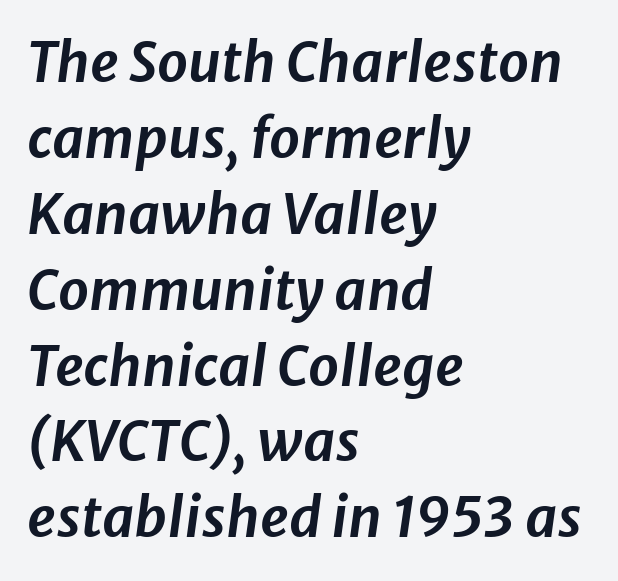
{"italic": "yes", "lean": "right", "slant_degrees": 8, "width": "normal", "stroke_contrast": "low", "x_height": "medium", "monospaced": "no", "underline": "no", "align": "left", "line_spacing": "normal", "line_spacing_ratio": 1.38, "letter_spacing": "normal", "letter_spacing_em": 0.0, "glyph_px": 55}
